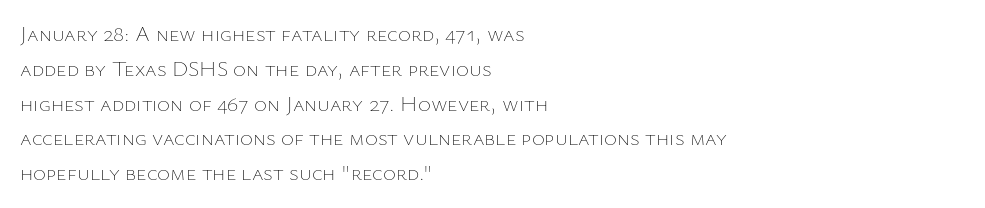
All the whitespace from short lines collects on the right. No extra tracking has been applied to these lines. Characters remain perfectly vertical along every line. The space beneath each line is pristine and unruled. Vertical stems look standard width or narrower in stroke.
